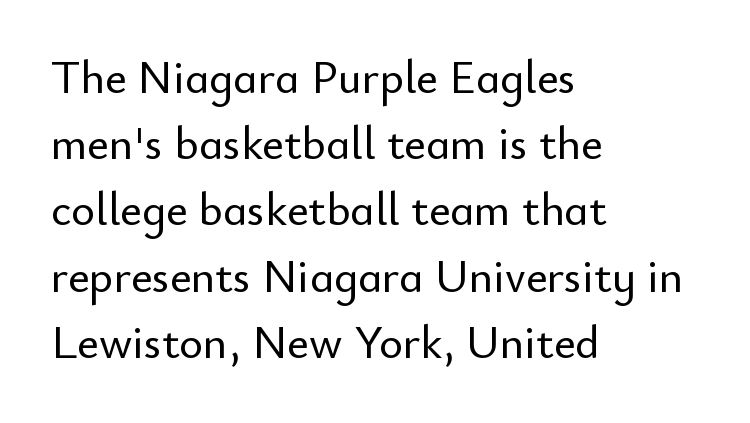
The letters sit at their default tracking, neither squeezed nor spread. Regarding serifs, this sample does without them. Is this a fixed-width face? No — the glyphs have proportional, varying widths. The ragged edge is on the right, which tells us the setting is flush left. Letters rest on an invisible, unmarked baseline. Rows of type keep a routine distance in the vertical direction.
